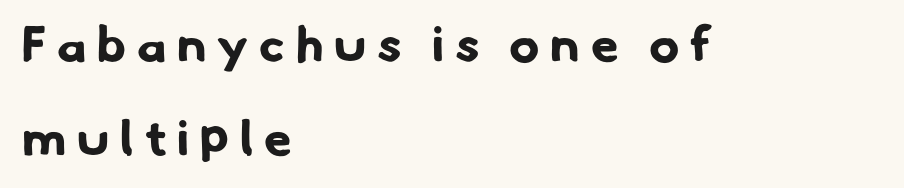
The image shows 50 px bold sans-serif type; set left-aligned, line spacing 1.88x, unusually wide letter spacing (+0.22 em), not underlined; low stroke contrast and a small x-height.
